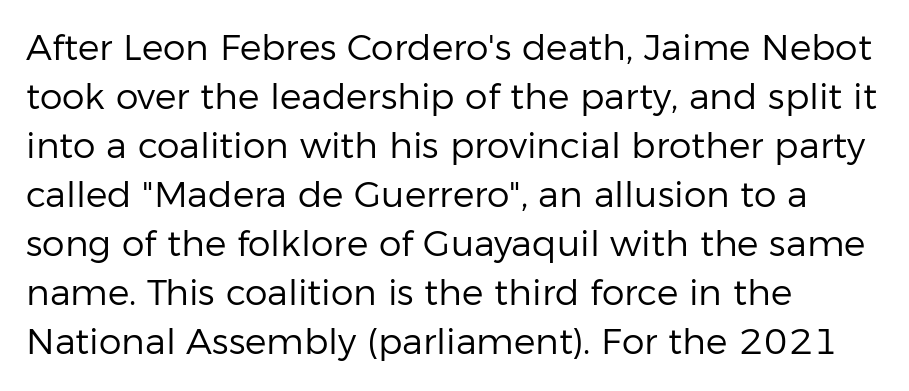
{"serif": "no", "italic": "no", "bold": "no", "weight": "regular", "width": "normal", "stroke_contrast": "low", "x_height": "medium", "monospaced": "no", "underline": "no", "align": "left", "line_spacing": "normal", "line_spacing_ratio": 1.36, "letter_spacing": "normal", "letter_spacing_em": 0.0, "glyph_px": 36}
